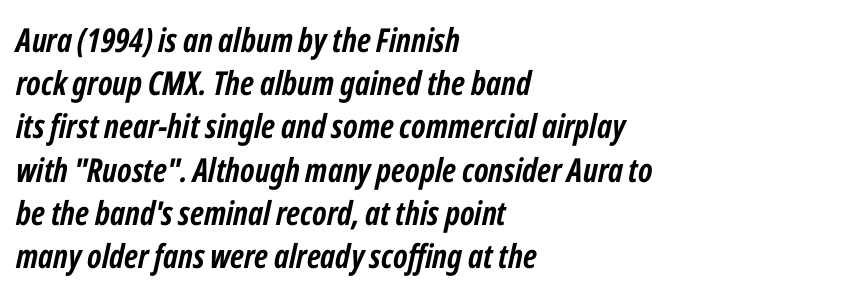
Q: Is the text bold? A: Yes.
Q: Is the text italic (slanted)? A: Yes, it leans right by about 12 degrees.
Q: Is the text underlined? A: No.
Q: How is the paragraph aligned? A: Left-aligned.
Q: Is the spacing between letters normal or unusually wide? A: Normal.
Q: Is the spacing between lines tight, normal or loose? A: Normal.
Q: Width (condensed, normal, or wide)? A: Condensed.
Q: Stroke contrast? A: Low.
Q: x-height? A: Medium.
Q: Monospaced? A: No.
